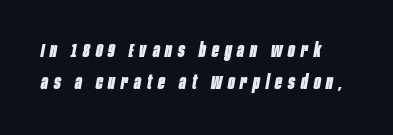
The image shows 20 px bold type, italic (leaning right); set normal line spacing (1.6x), unusually wide letter spacing (+0.3 em), not underlined.
